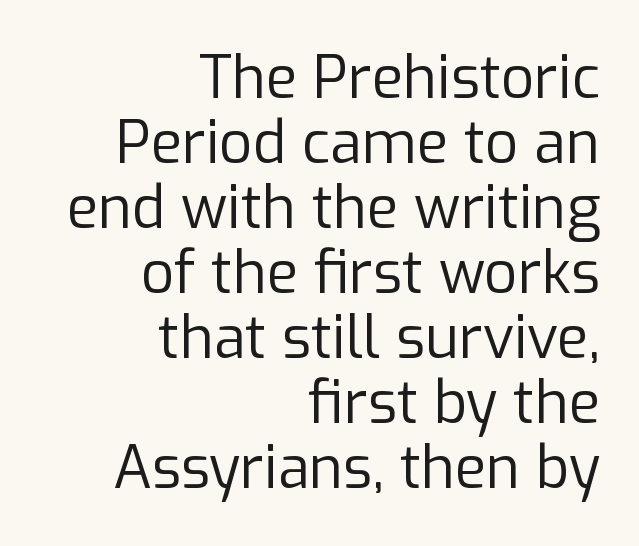
Q: Is the text bold? A: No.
Q: Is the text italic (slanted)? A: No, it is upright.
Q: Is the typeface a serif or a sans-serif typeface? A: Sans-serif.
Q: Is the text underlined? A: No.
Q: How is the paragraph aligned? A: Right-aligned.
Q: Is the spacing between letters normal or unusually wide? A: Normal.
Q: Is the spacing between lines tight, normal or loose? A: Tight.
Q: Width (condensed, normal, or wide)? A: Normal.
Q: Stroke contrast? A: Low.
Q: x-height? A: Medium.
Q: Monospaced? A: No.
